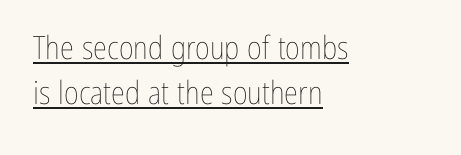
A typesetter would call this proportional, since set widths differ per character. A continuous stroke trails under the words, as in a hyperlink. The lines sit at an ordinary, default distance from one another. What stands out about the letter spacing? Nothing — it is the standard amount. The rendering anchors every line to the left-hand side.
